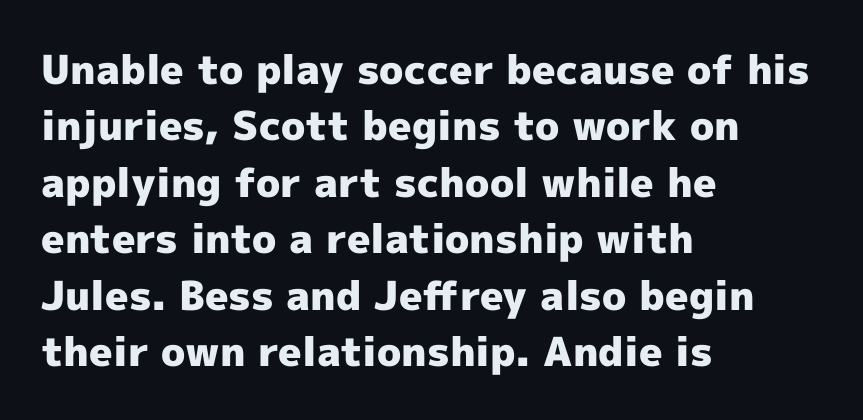
{"serif": "no", "italic": "no", "bold": "yes", "weight": "heavy", "width": "normal", "x_height": "medium", "monospaced": "no", "underline": "no", "align": "left", "line_spacing": "normal", "line_spacing_ratio": 1.41, "letter_spacing": "normal", "letter_spacing_em": 0.0, "glyph_px": 40}
